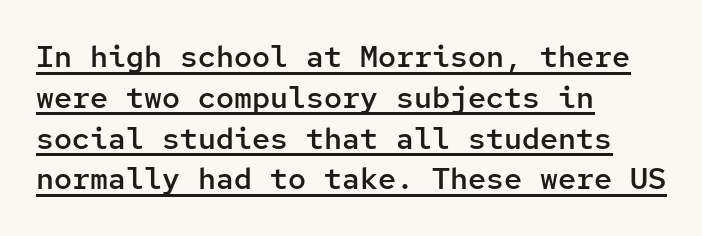
The rendered words wear a rule along their underside. The horizontal fit of the characters is conventional and even. Fixed-width glyphs throughout — classic coding-font behaviour. Horizontal alignment here is leftward, the default for most running prose.
